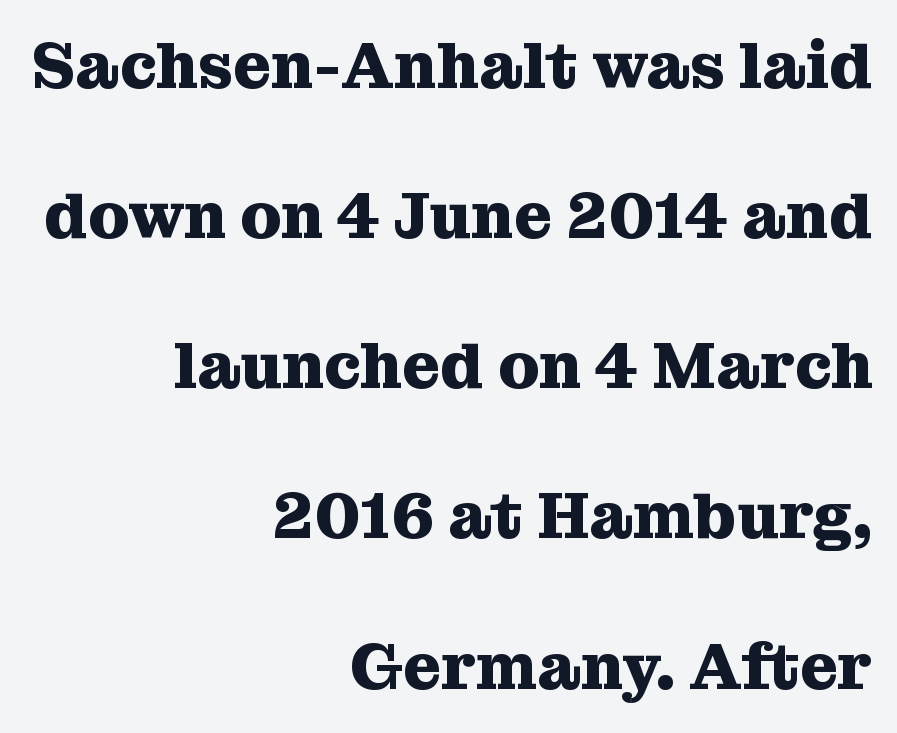
The image shows 65 px heavy serif type, upright; set right-aligned, loose line spacing (2.31x), normal letter spacing, not underlined; medium stroke contrast and a medium x-height.
